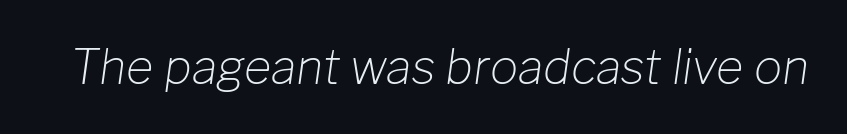
{"italic": "yes", "lean": "right", "slant_degrees": 8, "bold": "no", "weight": "light", "width": "normal", "stroke_contrast": "low", "x_height": "medium", "monospaced": "no", "underline": "no", "letter_spacing": "normal", "letter_spacing_em": 0.0, "glyph_px": 47}
